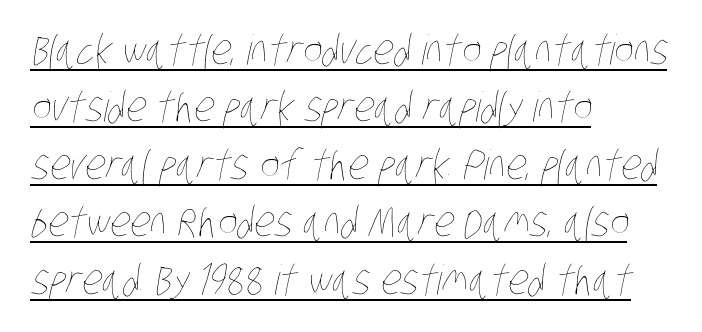
Nothing heavy about these letters — not bold at all. This rendering leaves character spacing at its baseline value. Underlining? Definitely there. The passage is arranged the way most books set body copy — flush left. Proportional: the letters do not fall into vertical columns. The line-height multiplier appears to be the usual default.
